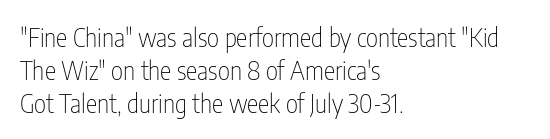
{"italic": "no", "bold": "no", "underline": "no", "align": "left", "line_spacing": "normal", "line_spacing_ratio": 1.26, "letter_spacing": "normal", "letter_spacing_em": 0.0, "glyph_px": 26}
